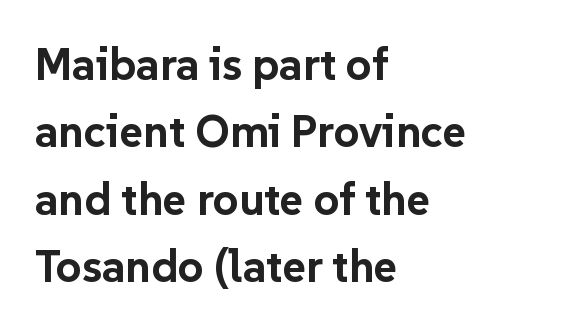
Honestly, the letter spacing is just normal — you wouldn't notice it. This is sans-serif lettering, the kind often seen on screens and signage. Anything drawn beneath the words? Only blank space. Varying glyph widths throughout — classic text-font behaviour. The letters stand straight up with perfectly vertical stems. Alignment: flush left.
